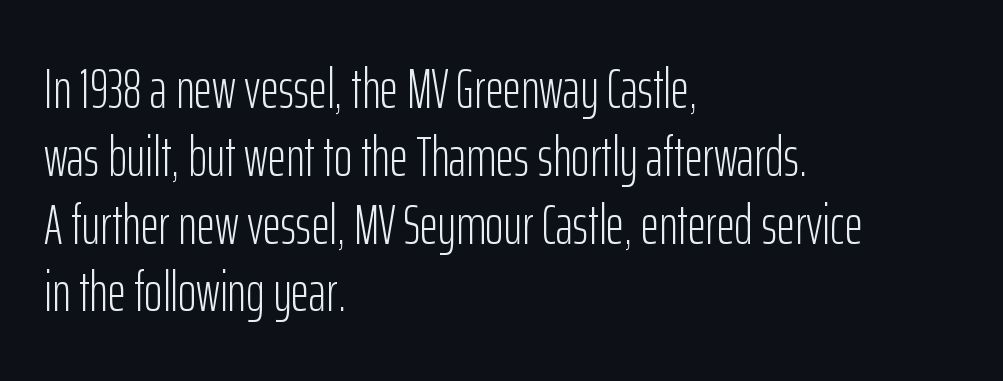
What stands out about the letter spacing? Nothing — it is the standard amount. The letters advance in unequal steps, a hallmark of proportional type. Does the type have serifs? No, each stem ends abruptly. In CSS terms this would be text-align: left. Stems here are at most as thick as an everyday book face. The letters stand straight up with perfectly vertical stems.
